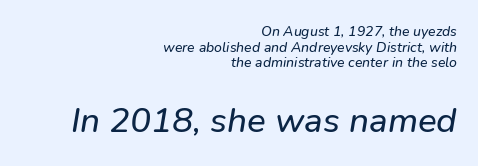
{"serif": "no", "width": "normal", "stroke_contrast": "low", "x_height": "medium", "monospaced": "no", "underline": "no", "align": "right", "line_spacing": "tight", "line_spacing_ratio": 1.11, "letter_spacing": "normal", "letter_spacing_em": 0.0, "larger_block": "second", "size_ratio": 2.5, "glyph_px": 35}
